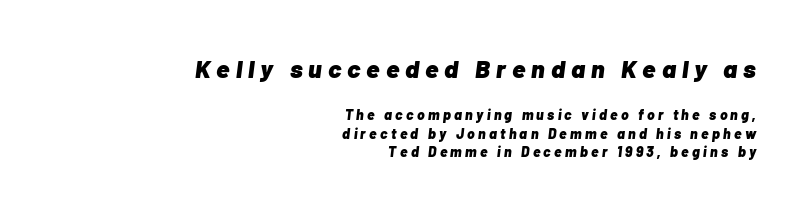
{"italic": "yes", "lean": "right", "slant_degrees": 7, "bold": "yes", "underline": "no", "align": "right", "line_spacing": "normal", "line_spacing_ratio": 1.33, "letter_spacing": "wide", "letter_spacing_em": 0.24, "larger_block": "first", "size_ratio": 1.79, "glyph_px": 25}
